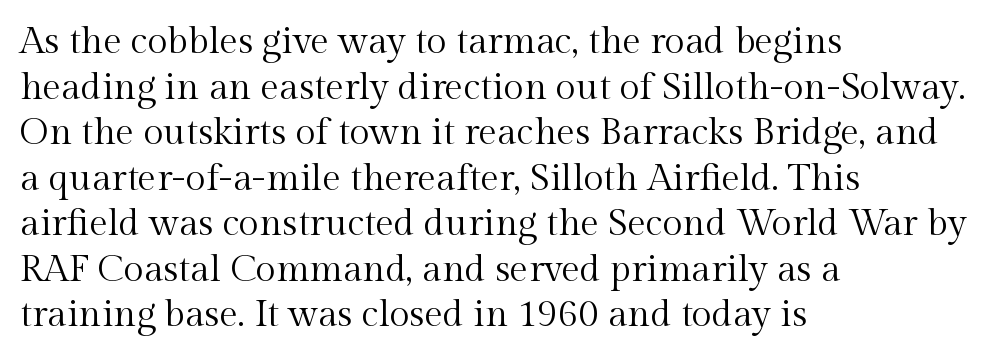
{"serif": "yes", "italic": "no", "bold": "no", "weight": "regular", "width": "normal", "x_height": "medium", "monospaced": "no", "underline": "no", "align": "left", "line_spacing_ratio": 1.23, "letter_spacing": "normal", "letter_spacing_em": 0.0, "glyph_px": 37}
